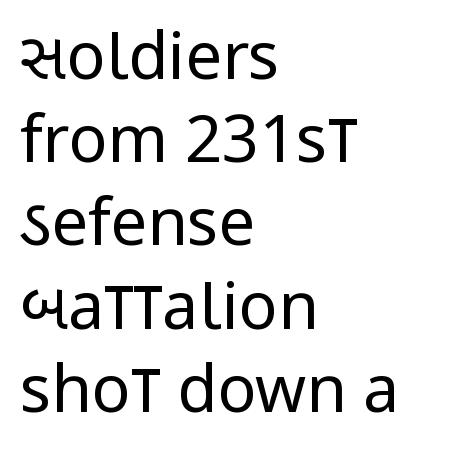
{"serif": "no", "italic": "no", "bold": "no", "weight": "regular", "width": "condensed", "stroke_contrast": "low", "x_height": "large", "monospaced": "no", "underline": "no", "align": "left", "line_spacing": "normal", "line_spacing_ratio": 1.28, "letter_spacing": "normal", "letter_spacing_em": 0.0, "glyph_px": 65}
